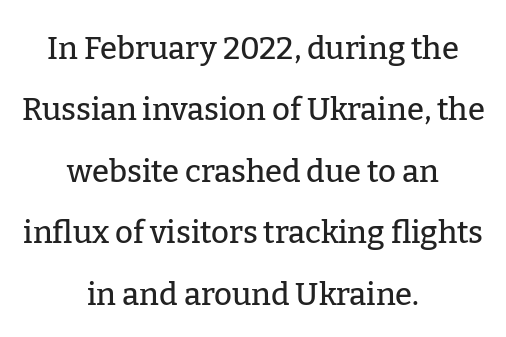
{"serif": "yes", "italic": "no", "width": "normal", "stroke_contrast": "low", "x_height": "medium", "monospaced": "no", "underline": "no", "align": "center", "line_spacing": "loose", "line_spacing_ratio": 1.98, "letter_spacing": "normal", "letter_spacing_em": 0.0, "glyph_px": 31}
